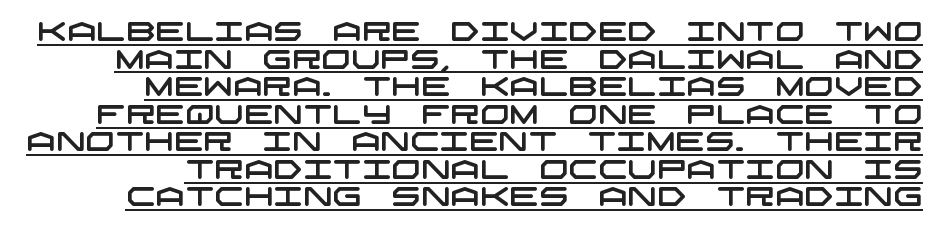
{"underline": "yes", "line_spacing": "tight", "line_spacing_ratio": 1.06, "letter_spacing": "normal", "letter_spacing_em": 0.0, "glyph_px": 26}
